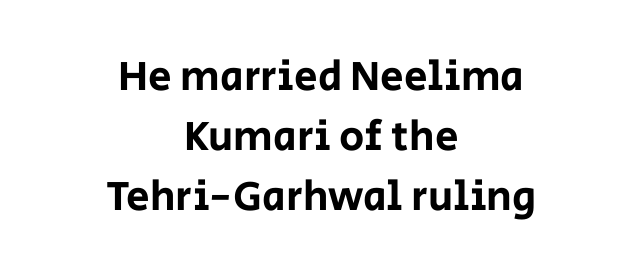
The image shows 42 px sans-serif type, upright; set centered, normal line spacing (1.43x), normal letter spacing, not underlined; low stroke contrast and a large x-height.
